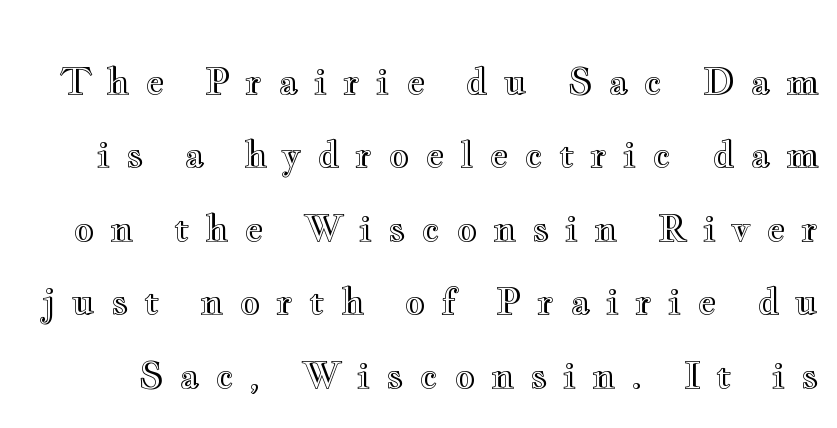
The image shows 36 px wide type, upright; set loose line spacing (2.04x), unusually wide letter spacing (+0.43 em), not underlined; a small x-height.
